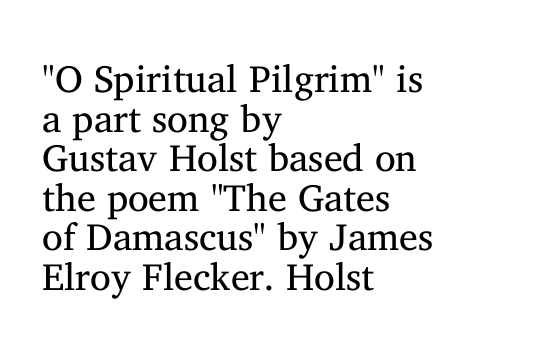
A roman cut, with each character standing at attention. Regarding leading, the lines here are crowded together. The face used here is seriffed, in the tradition of book romans. The glyphs are unaccompanied by any horizontal stroke below them. The letters advance in unequal steps, a hallmark of proportional type.
